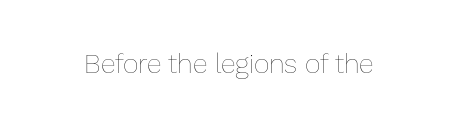
The image shows 27 px text type, upright; set normal letter spacing, not underlined.
